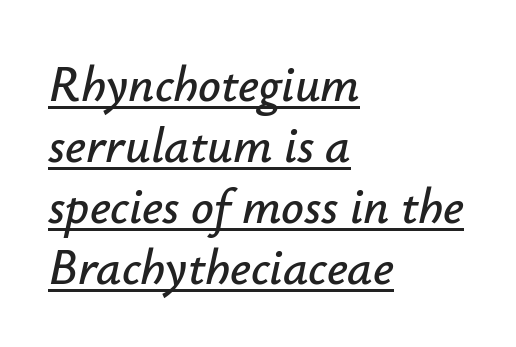
{"italic": "yes", "lean": "right", "slant_degrees": 12, "width": "normal", "stroke_contrast": "low", "x_height": "small", "monospaced": "no", "underline": "yes", "align": "left", "line_spacing_ratio": 1.22, "letter_spacing": "normal", "letter_spacing_em": 0.0, "glyph_px": 50}
